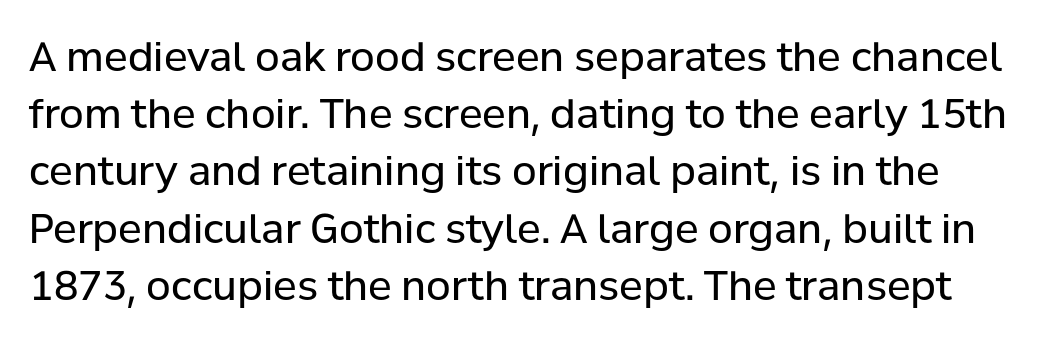
The image shows 40 px regular-weight sans-serif type, upright; set normal line spacing (1.43x), normal letter spacing, not underlined; low stroke contrast and a medium x-height.
